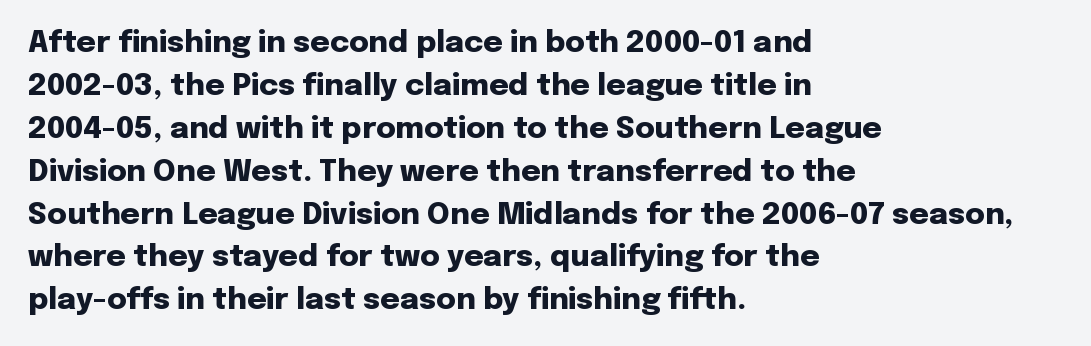
Q: Is the text bold? A: Yes.
Q: Is the text italic (slanted)? A: No, it is upright.
Q: Is the typeface a serif or a sans-serif typeface? A: Sans-serif.
Q: Is the text underlined? A: No.
Q: How is the paragraph aligned? A: Left-aligned.
Q: Is the spacing between letters normal or unusually wide? A: Normal.
Q: Is the spacing between lines tight, normal or loose? A: Normal.
Q: Width (condensed, normal, or wide)? A: Normal.
Q: Stroke contrast? A: Low.
Q: x-height? A: Medium.
Q: Monospaced? A: No.
